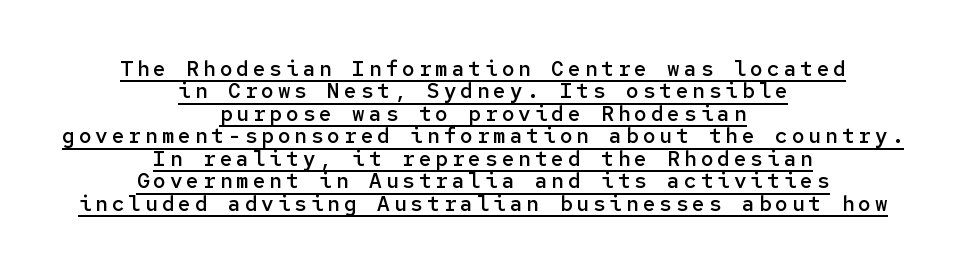
The image shows 21 px text type, upright; set centered, tight line spacing (1.07x), underlined.
